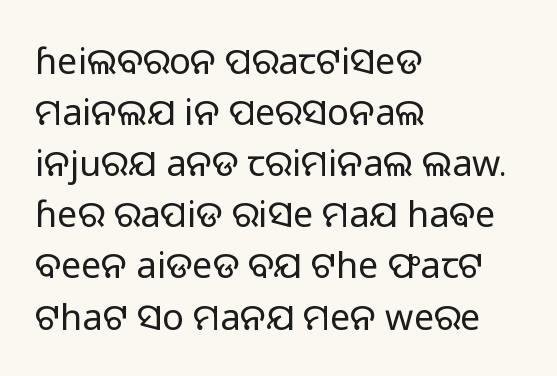
Q: Is the text bold? A: No.
Q: Is the text italic (slanted)? A: No, it is upright.
Q: Is the typeface a serif or a sans-serif typeface? A: Sans-serif.
Q: Is the text underlined? A: No.
Q: How is the paragraph aligned? A: Left-aligned.
Q: Is the spacing between letters normal or unusually wide? A: Normal.
Q: Is the spacing between lines tight, normal or loose? A: Normal.
Q: Width (condensed, normal, or wide)? A: Normal.
Q: Stroke contrast? A: Low.
Q: x-height? A: Medium.
Q: Monospaced? A: No.
